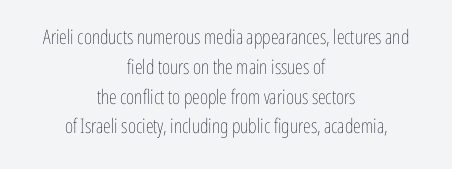
The image shows 20 px text type, upright; set centered, normal line spacing (1.49x), normal letter spacing, not underlined.
